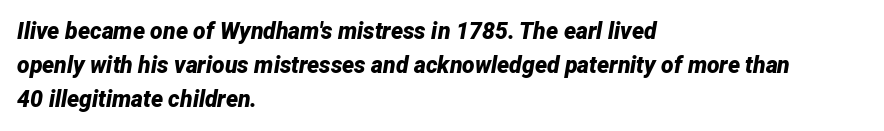
{"italic": "yes", "lean": "right", "slant_degrees": 12, "bold": "yes", "underline": "no", "align": "left", "line_spacing": "normal", "line_spacing_ratio": 1.48, "letter_spacing": "normal", "letter_spacing_em": 0.0, "glyph_px": 23}
